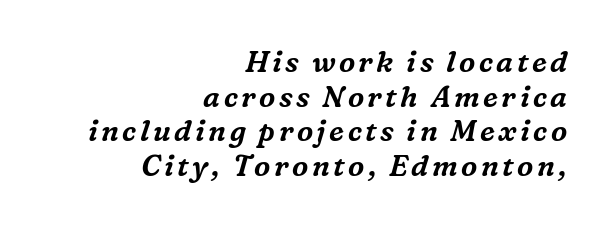
The compositor pushed each line to the right boundary. To sum up the face: it has serifs. Type without underlining. You could not count columns in this text — the font is proportionally spaced. Italic? Definitely — the glyphs are oblique.
